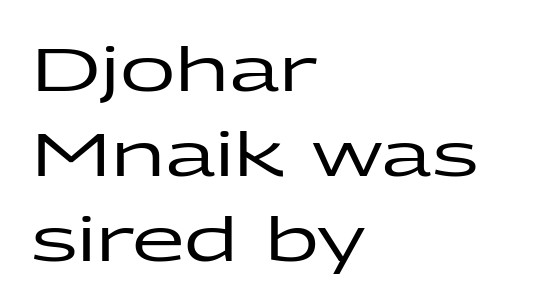
Quick note: underline off. These lines sit exactly where default settings would place them. Character widths vary here, with narrow letters taking less room than wide ones. Upright lettering throughout.
